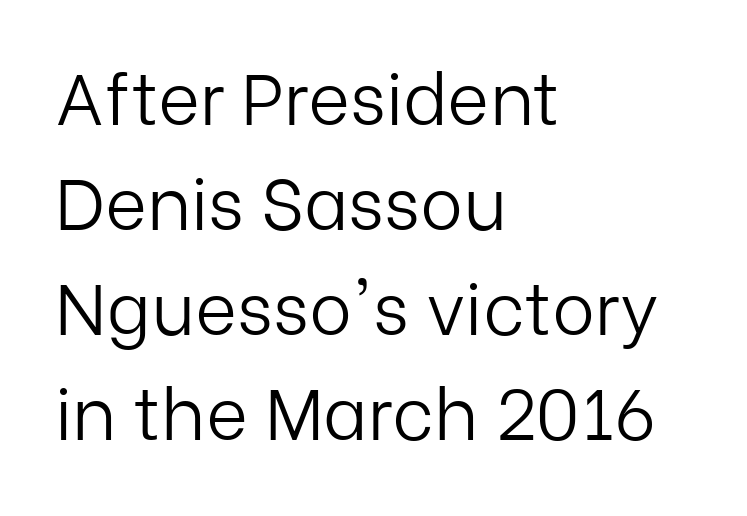
Compared with typical body copy, the letter spacing here is the same. The letters advance in unequal steps, a hallmark of proportional type. The paragraph has a hard left edge and a soft right edge. Bare-footed words on every line. Typographically, this falls in the sans-serif category.
